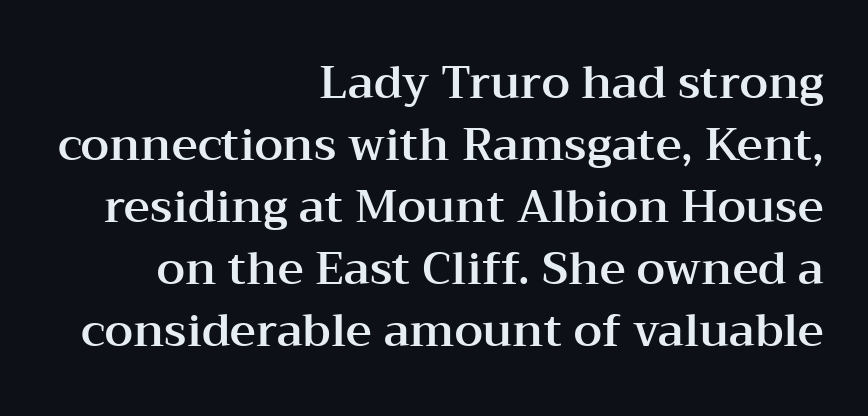
Yep, those are serifs on the letters. Teacher's note: observe the even right margin — that is flush-right alignment. The lines sit at an ordinary, default distance from one another. Caption: standard tracking, unaltered.
